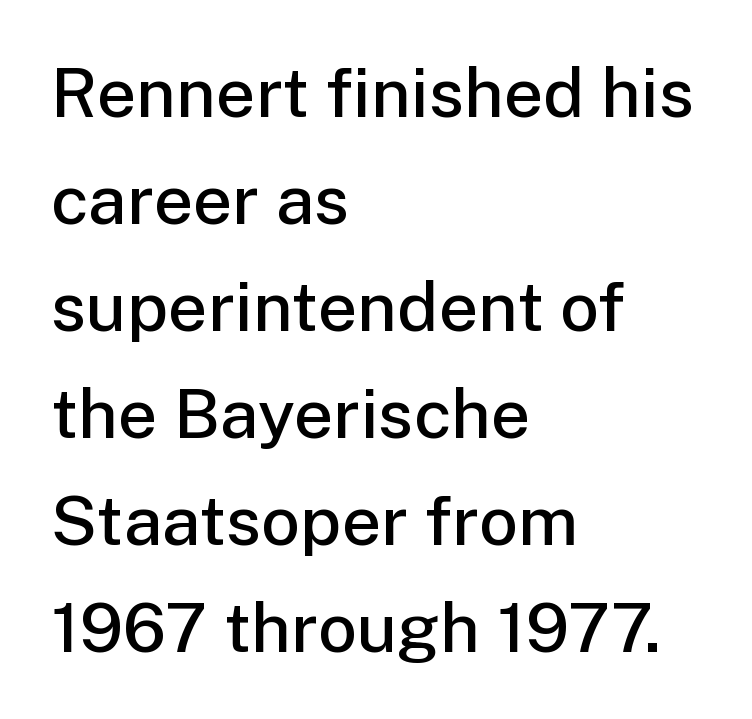
The image shows 69 px semibold sans-serif type, upright; set left-aligned, normal line spacing (1.55x), normal letter spacing, not underlined; low stroke contrast and a medium x-height.
